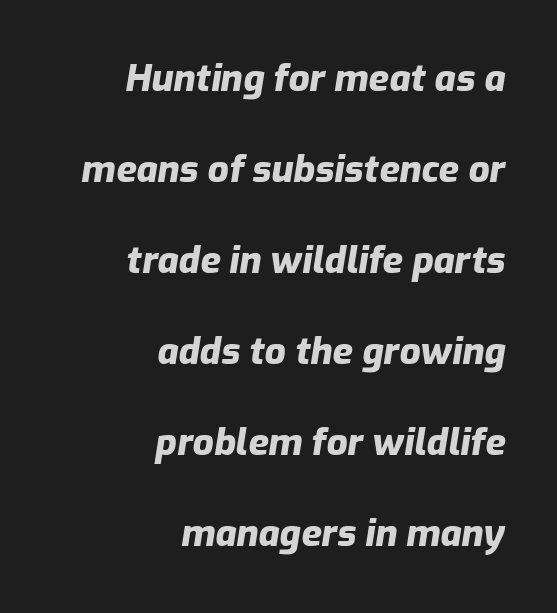
{"italic": "yes", "lean": "right", "slant_degrees": 9, "bold": "yes", "weight": "heavy", "width": "normal", "stroke_contrast": "low", "x_height": "medium", "monospaced": "no", "underline": "no", "align": "right", "line_spacing": "loose", "line_spacing_ratio": 2.46, "letter_spacing": "normal", "letter_spacing_em": 0.0, "glyph_px": 37}
